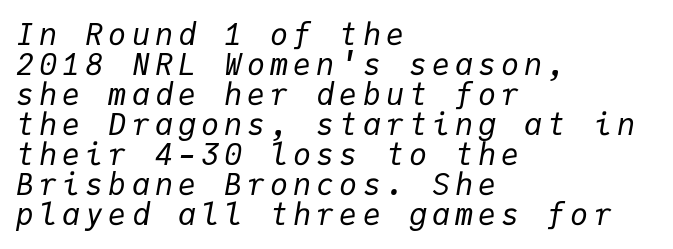
{"italic": "yes", "lean": "right", "slant_degrees": 9, "bold": "no", "weight": "regular", "width": "normal", "stroke_contrast": "low", "x_height": "medium", "monospaced": "yes", "underline": "no", "align": "left", "line_spacing": "tight", "line_spacing_ratio": 1.0, "glyph_px": 30}
